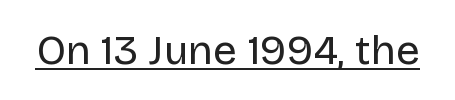
Q: Is the text bold? A: No.
Q: Is the text italic (slanted)? A: No, it is upright.
Q: Is the typeface a serif or a sans-serif typeface? A: Sans-serif.
Q: Is the text underlined? A: Yes.
Q: Is the spacing between letters normal or unusually wide? A: Normal.
Q: Width (condensed, normal, or wide)? A: Normal.
Q: Stroke contrast? A: Low.
Q: x-height? A: Large.
Q: Monospaced? A: No.
